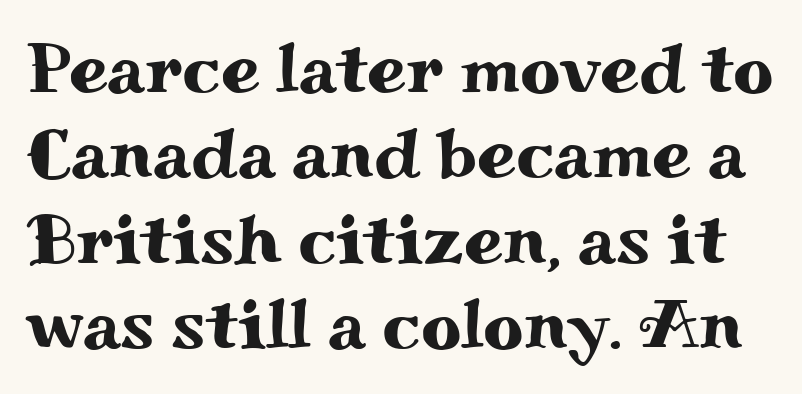
Q: Is the text italic (slanted)? A: No, it is upright.
Q: Is the typeface a serif or a sans-serif typeface? A: Serif.
Q: Is the text underlined? A: No.
Q: Is the spacing between letters normal or unusually wide? A: Normal.
Q: Width (condensed, normal, or wide)? A: Wide.
Q: Stroke contrast? A: Medium.
Q: x-height? A: Small.
Q: Monospaced? A: No.
